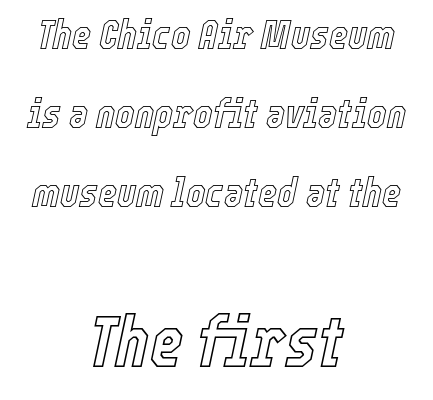
Observe the ordinary spacing: letters are neighbours, not strangers. Top chunk: small. Bottom chunk: large. Check under the words: just untouched page. Compared with a flush-left layout, this one balances lines on the center instead.
